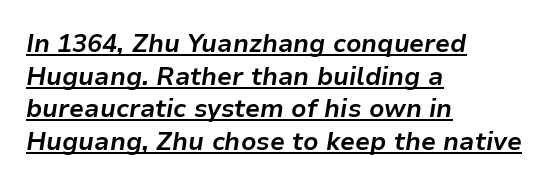
{"italic": "yes", "lean": "right", "slant_degrees": 9, "bold": "yes", "underline": "yes", "align": "left", "line_spacing": "normal", "line_spacing_ratio": 1.31, "letter_spacing": "normal", "letter_spacing_em": 0.0, "glyph_px": 25}
